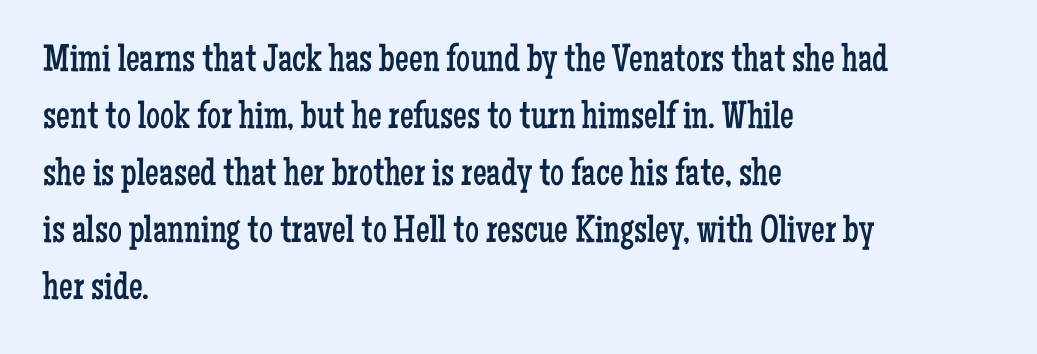
Notice how descenders clear the ascenders below comfortably — that's standard leading. Note the varied advance widths — an 'i' is clearly narrower than an 'm'. Typeset ragged right — the left edge is the straight one. Nobody touched the tracking dial on this one. Serif or sans? Serif — the stroke terminals have little feet.
